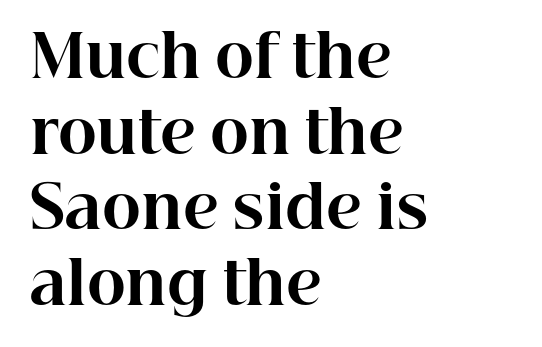
Q: Is the text bold? A: Yes.
Q: Is the text italic (slanted)? A: No, it is upright.
Q: Is the typeface a serif or a sans-serif typeface? A: Serif.
Q: Is the text underlined? A: No.
Q: How is the paragraph aligned? A: Left-aligned.
Q: Is the spacing between letters normal or unusually wide? A: Normal.
Q: Is the spacing between lines tight, normal or loose? A: Normal.
Q: Width (condensed, normal, or wide)? A: Normal.
Q: Stroke contrast? A: High.
Q: x-height? A: Medium.
Q: Monospaced? A: No.
